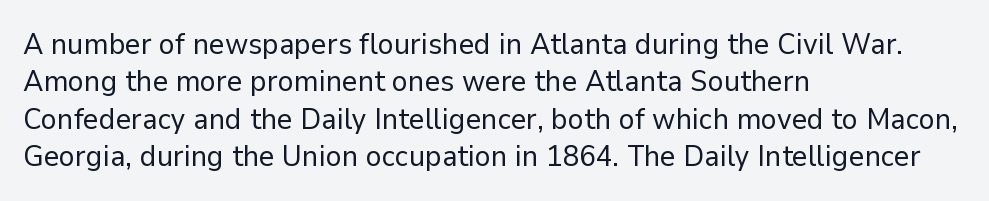
The image shows 30 px regular-weight sans-serif type, upright; set left-aligned, normal line spacing (1.25x), normal letter spacing, not underlined; low stroke contrast and a medium x-height.
